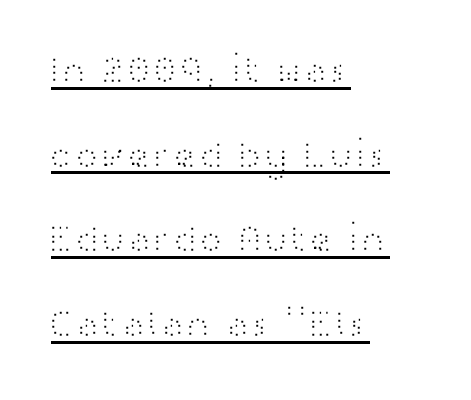
The rendering shows plain stroke endings on the letterforms — a sans-serif design. When letters stand straight like this, we call the style roman or upright. Interline gaps are noticeably wide in this sample. Honestly, the underline is the first thing you notice here. The characters are drawn with everyday or finer stroke widths. Students, note that the glyphs here touch the page at normal intervals.
